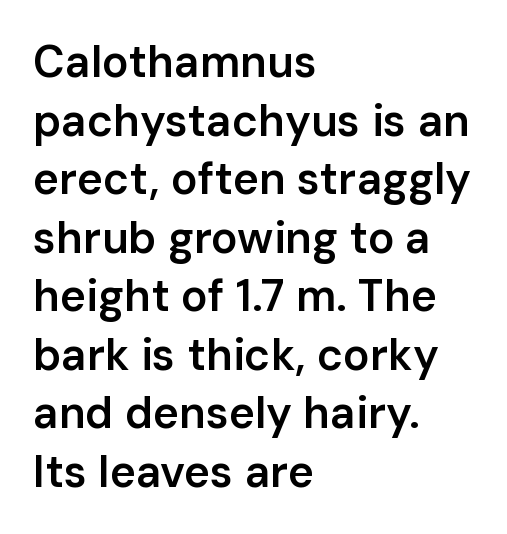
Q: Is the text bold? A: Semi-bold.
Q: Is the text italic (slanted)? A: No, it is upright.
Q: Is the typeface a serif or a sans-serif typeface? A: Sans-serif.
Q: Is the text underlined? A: No.
Q: How is the paragraph aligned? A: Left-aligned.
Q: Is the spacing between letters normal or unusually wide? A: Normal.
Q: Is the spacing between lines tight, normal or loose? A: Normal.
Q: Width (condensed, normal, or wide)? A: Normal.
Q: Stroke contrast? A: Low.
Q: x-height? A: Medium.
Q: Monospaced? A: No.
